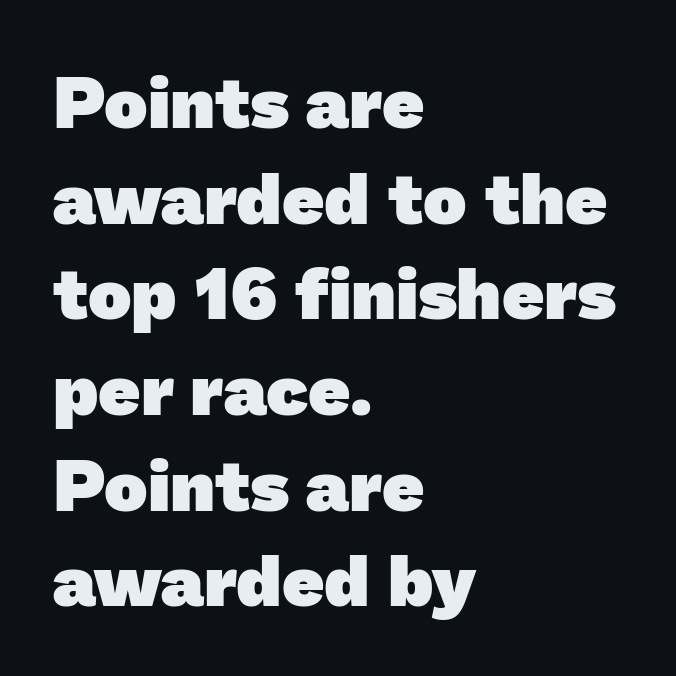
Q: Is the text bold? A: Yes.
Q: Is the typeface a serif or a sans-serif typeface? A: Sans-serif.
Q: Is the text underlined? A: No.
Q: How is the paragraph aligned? A: Left-aligned.
Q: Is the spacing between letters normal or unusually wide? A: Normal.
Q: Is the spacing between lines tight, normal or loose? A: Normal.
Q: Width (condensed, normal, or wide)? A: Normal.
Q: Stroke contrast? A: Low.
Q: x-height? A: Medium.
Q: Monospaced? A: No.
